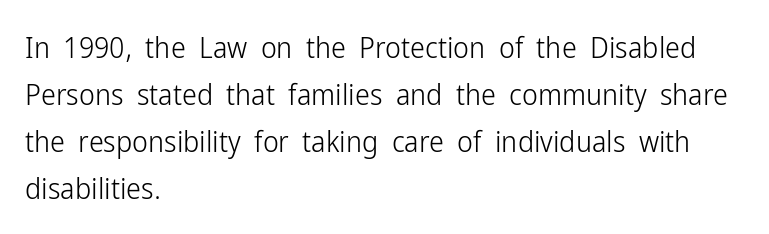
{"serif": "no", "italic": "no", "bold": "no", "weight": "light", "width": "condensed", "stroke_contrast": "low", "x_height": "medium", "monospaced": "no", "underline": "no", "align": "left", "line_spacing": "normal", "line_spacing_ratio": 1.57, "letter_spacing": "normal", "letter_spacing_em": 0.0, "glyph_px": 30}
